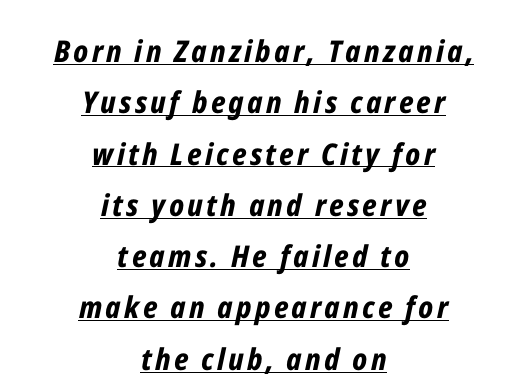
{"italic": "yes", "lean": "right", "slant_degrees": 12, "bold": "yes", "weight": "bold", "width": "condensed", "stroke_contrast": "low", "x_height": "medium", "monospaced": "no", "underline": "yes", "align": "center", "line_spacing_ratio": 1.71, "glyph_px": 30}
